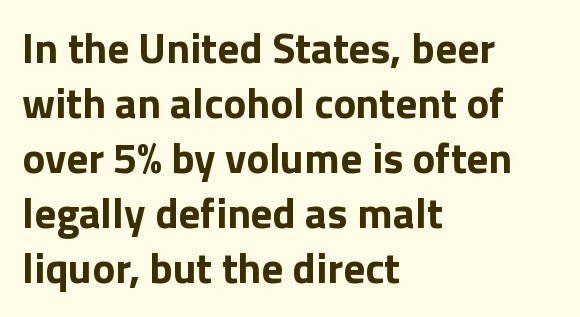
The image shows 43 px bold sans-serif type, upright; set left-aligned, normal line spacing (1.28x), normal letter spacing, not underlined; low stroke contrast and a medium x-height.
